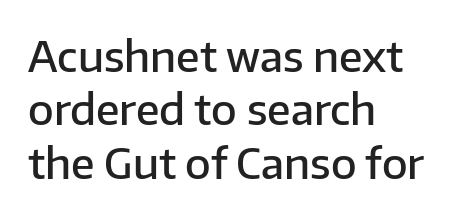
{"serif": "no", "italic": "no", "bold": "semi", "weight": "semibold", "width": "normal", "stroke_contrast": "low", "x_height": "medium", "monospaced": "no", "underline": "no", "align": "left", "line_spacing": "normal", "line_spacing_ratio": 1.27, "letter_spacing": "normal", "letter_spacing_em": 0.0, "glyph_px": 42}
